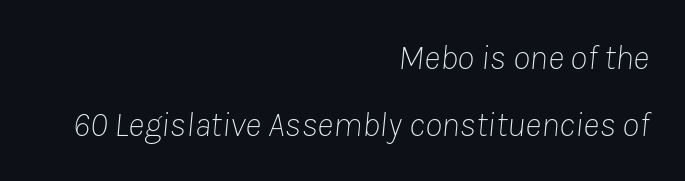
The image shows 35 px thin type, italic (leaning right); set right-aligned, loose line spacing (1.91x), normal letter spacing, not underlined; low stroke contrast and a medium x-height.
